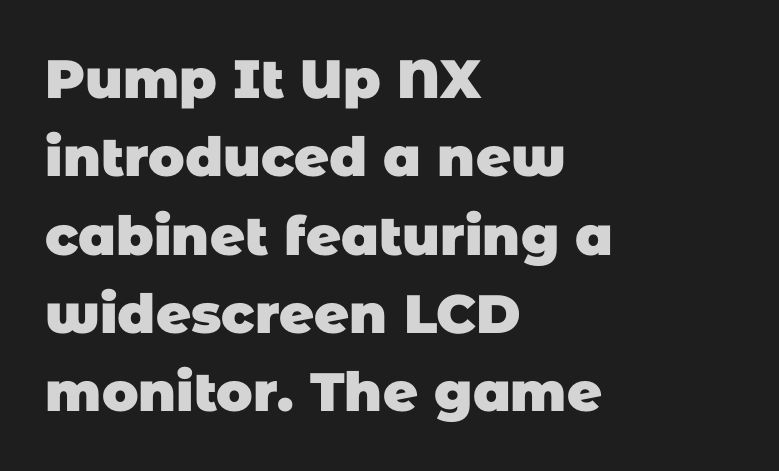
The horizontal fit of the characters is conventional and even. The space beneath each line is pristine and unruled. To sum up the face: it is a sans, with no serifs. Students, this is bold: see how much ink each stroke carries.
